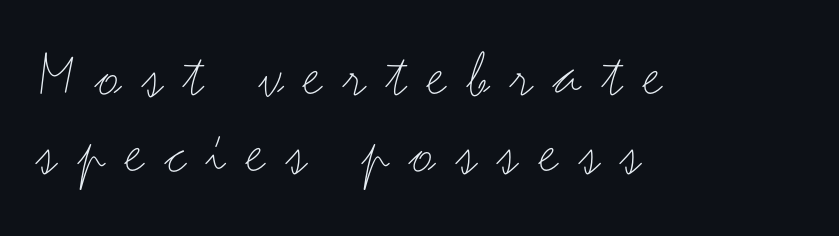
Q: Is the text bold? A: No.
Q: Is the text italic (slanted)? A: Yes.
Q: Is the typeface a serif or a sans-serif typeface? A: Sans-serif.
Q: Is the text underlined? A: No.
Q: How is the paragraph aligned? A: Left-aligned.
Q: Is the spacing between letters normal or unusually wide? A: Unusually wide.
Q: Is the spacing between lines tight, normal or loose? A: Tight.
Q: Width (condensed, normal, or wide)? A: Wide.
Q: Stroke contrast? A: Medium.
Q: x-height? A: Small.
Q: Monospaced? A: No.
